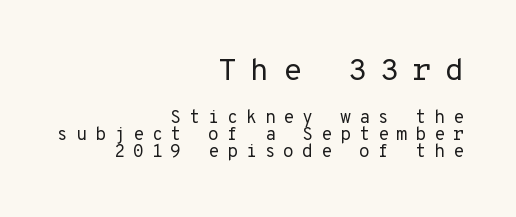
The image shows 31 px regular-weight sans-serif type, upright, monospaced; set right-aligned, tight line spacing (0.96x), unusually wide letter spacing (+0.43 em), not underlined; the first (top) block is 1.72x larger; low stroke contrast and a medium x-height.
